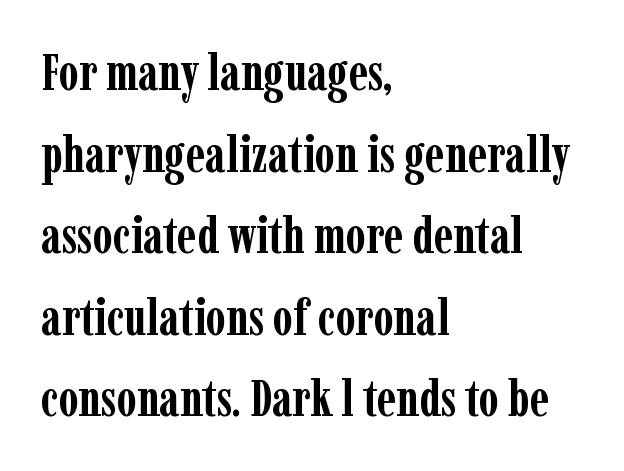
The image shows 51 px semibold, condensed serif type, upright; set left-aligned, normal line spacing (1.6x), normal letter spacing, not underlined; low stroke contrast and a medium x-height.
